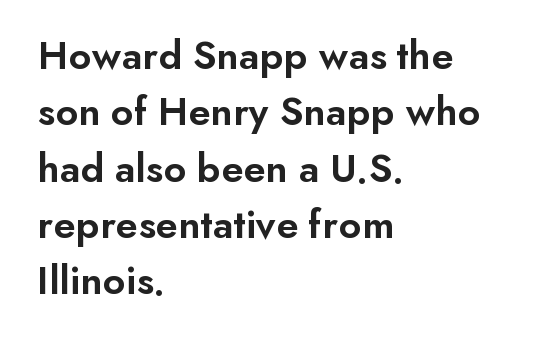
Weight: semibold (demi). Note the varied advance widths — an 'i' is clearly narrower than an 'm'. Nope, not italic — everything's standing straight. Plain, unruled lines of type. Leftover space on each line is placed entirely after the last word.
